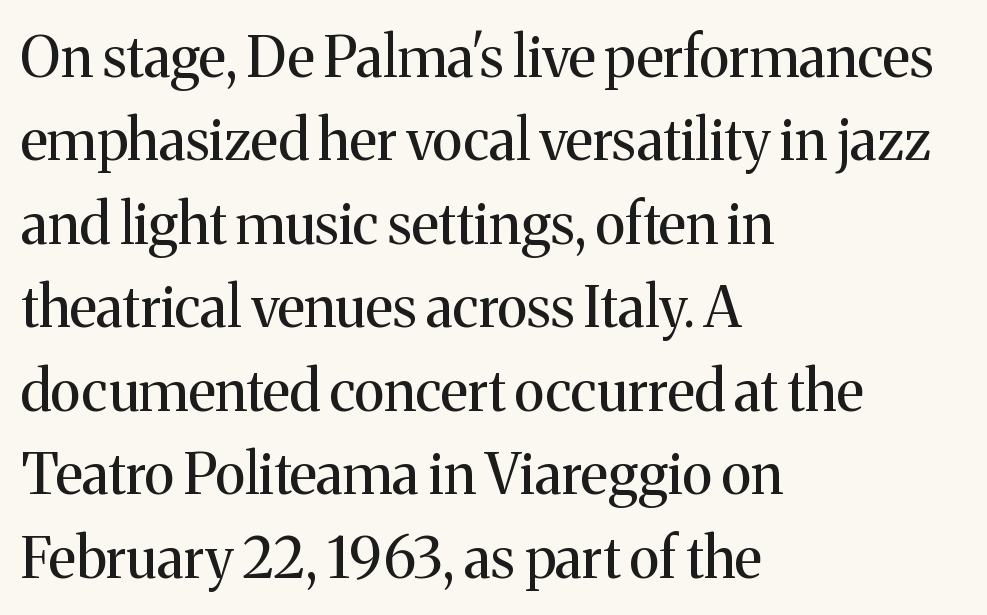
Q: Is the text bold? A: No.
Q: Is the text italic (slanted)? A: No, it is upright.
Q: Is the typeface a serif or a sans-serif typeface? A: Serif.
Q: Is the text underlined? A: No.
Q: How is the paragraph aligned? A: Left-aligned.
Q: Is the spacing between letters normal or unusually wide? A: Normal.
Q: Is the spacing between lines tight, normal or loose? A: Normal.
Q: Width (condensed, normal, or wide)? A: Normal.
Q: Stroke contrast? A: Medium.
Q: x-height? A: Medium.
Q: Monospaced? A: No.
